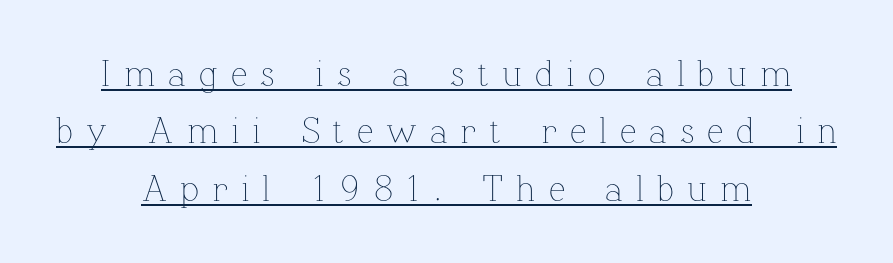
The image shows 37 px thin type, upright; set centered, normal line spacing (1.55x), unusually wide letter spacing (+0.35 em), underlined; low stroke contrast and a medium x-height.
